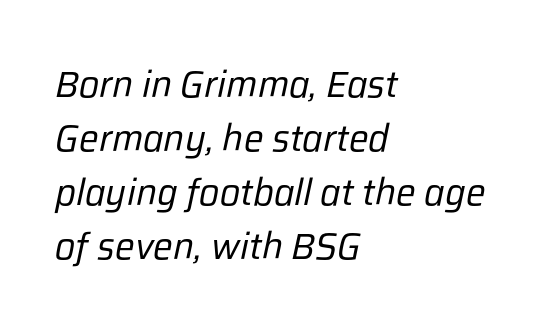
{"italic": "yes", "lean": "right", "slant_degrees": 12, "bold": "no", "weight": "regular", "width": "normal", "stroke_contrast": "low", "x_height": "medium", "monospaced": "no", "underline": "no", "align": "left", "line_spacing": "normal", "line_spacing_ratio": 1.46, "letter_spacing": "normal", "letter_spacing_em": 0.0, "glyph_px": 37}
